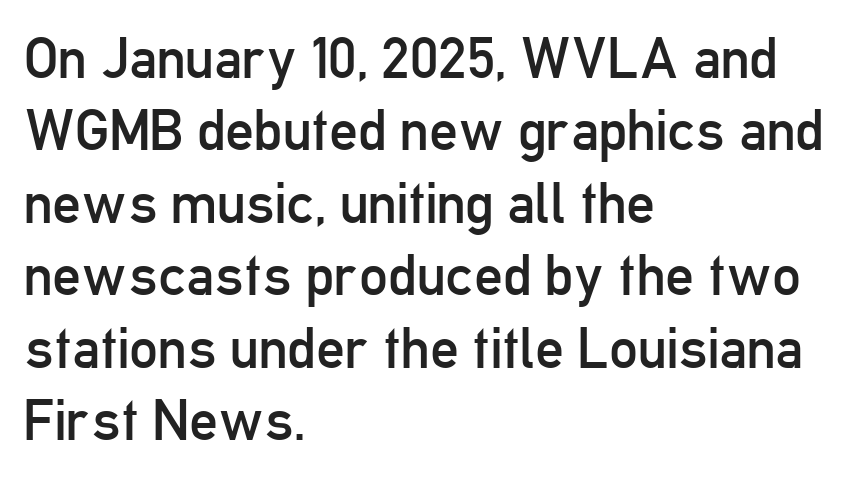
{"serif": "no", "italic": "no", "bold": "no", "weight": "regular", "width": "condensed", "stroke_contrast": "low", "x_height": "medium", "monospaced": "no", "underline": "no", "align": "left", "line_spacing": "normal", "line_spacing_ratio": 1.27, "letter_spacing": "normal", "letter_spacing_em": 0.0, "glyph_px": 57}
